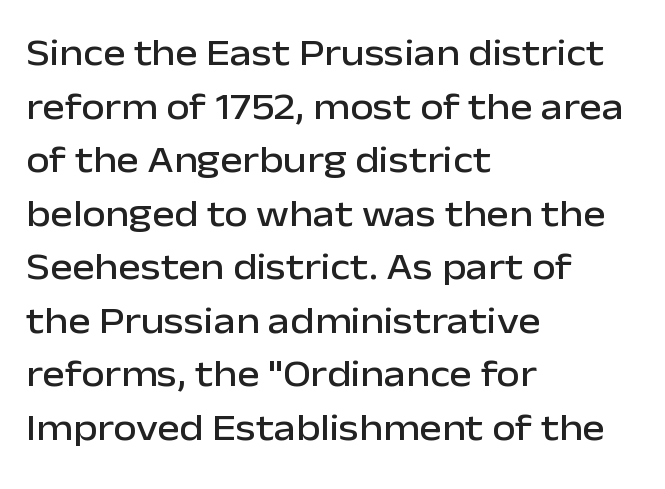
Q: Is the text italic (slanted)? A: No, it is upright.
Q: Is the typeface a serif or a sans-serif typeface? A: Sans-serif.
Q: Is the text underlined? A: No.
Q: How is the paragraph aligned? A: Left-aligned.
Q: Is the spacing between letters normal or unusually wide? A: Normal.
Q: Is the spacing between lines tight, normal or loose? A: Normal.
Q: Width (condensed, normal, or wide)? A: Normal.
Q: Stroke contrast? A: Low.
Q: x-height? A: Medium.
Q: Monospaced? A: No.
